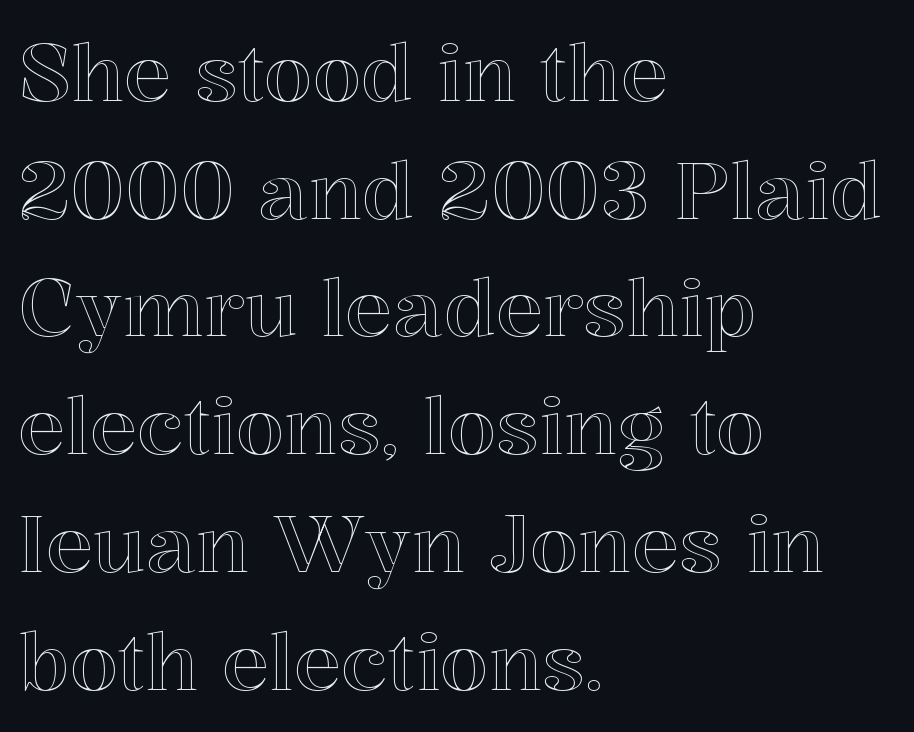
Q: Is the text italic (slanted)? A: No, it is upright.
Q: Is the text underlined? A: No.
Q: How is the paragraph aligned? A: Left-aligned.
Q: Is the spacing between letters normal or unusually wide? A: Normal.
Q: Is the spacing between lines tight, normal or loose? A: Normal.
Q: Width (condensed, normal, or wide)? A: Normal.
Q: x-height? A: Medium.
Q: Monospaced? A: No.
